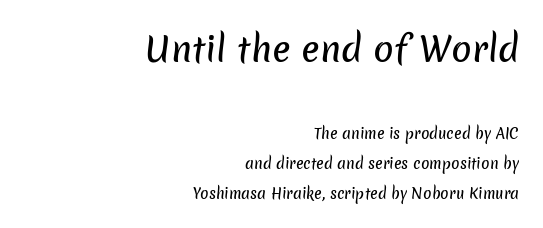
{"serif": "no", "width": "normal", "stroke_contrast": "low", "x_height": "medium", "monospaced": "no", "underline": "no", "align": "right", "line_spacing": "loose", "line_spacing_ratio": 2.12, "letter_spacing": "normal", "letter_spacing_em": 0.0, "larger_block": "first", "size_ratio": 2.43, "glyph_px": 34}
